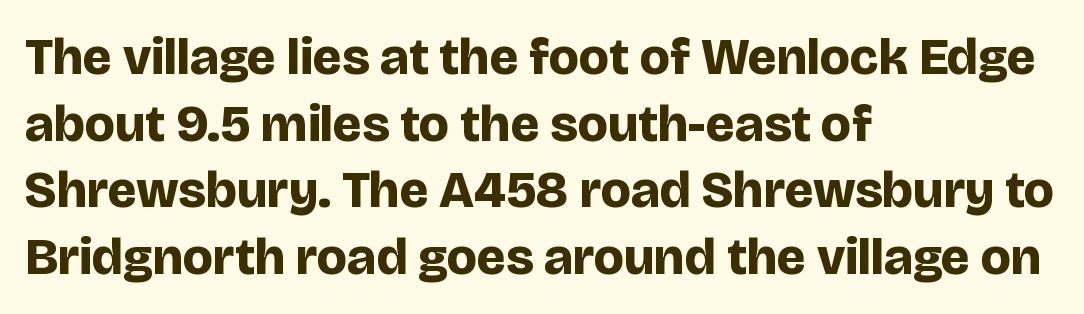
{"serif": "no", "italic": "no", "bold": "yes", "weight": "bold", "width": "normal", "stroke_contrast": "low", "x_height": "large", "monospaced": "no", "underline": "no", "align": "left", "line_spacing": "normal", "line_spacing_ratio": 1.28, "letter_spacing": "normal", "letter_spacing_em": 0.0, "glyph_px": 52}
